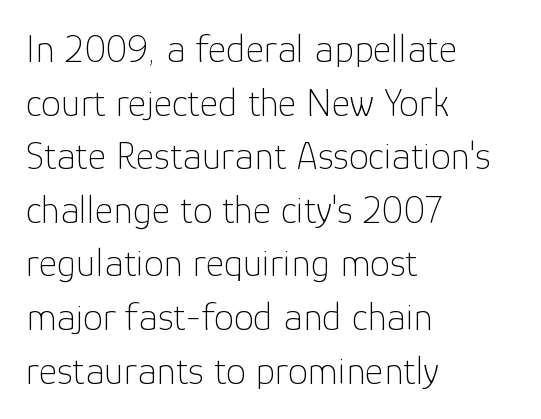
{"serif": "no", "italic": "no", "bold": "no", "weight": "thin", "width": "normal", "stroke_contrast": "low", "x_height": "medium", "monospaced": "no", "underline": "no", "align": "left", "line_spacing": "normal", "line_spacing_ratio": 1.34, "letter_spacing": "normal", "letter_spacing_em": 0.0, "glyph_px": 40}
